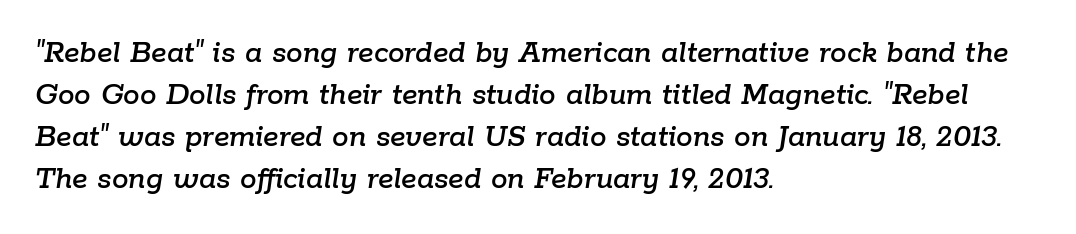
The image shows 33 px text type, italic (leaning right); set left-aligned, normal line spacing (1.27x), normal letter spacing, not underlined; low stroke contrast and a medium x-height.
